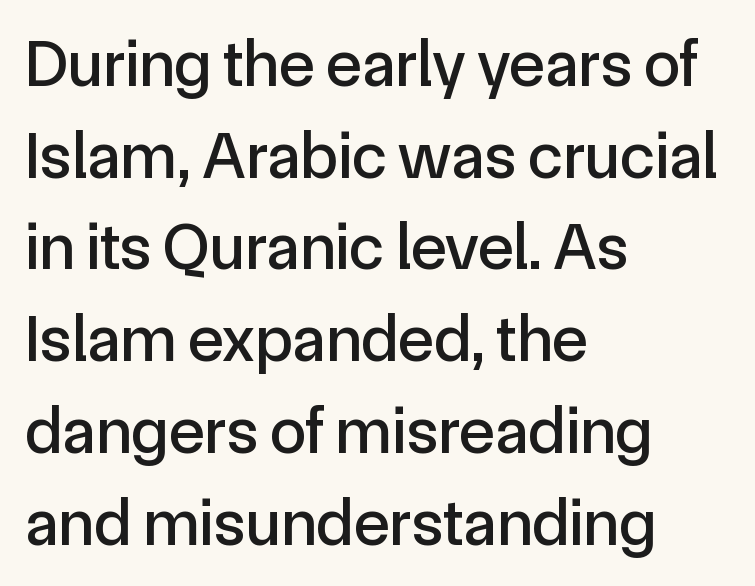
{"serif": "no", "italic": "no", "width": "normal", "x_height": "medium", "monospaced": "no", "underline": "no", "align": "left", "line_spacing": "normal", "line_spacing_ratio": 1.39, "letter_spacing": "normal", "letter_spacing_em": 0.0, "glyph_px": 66}
